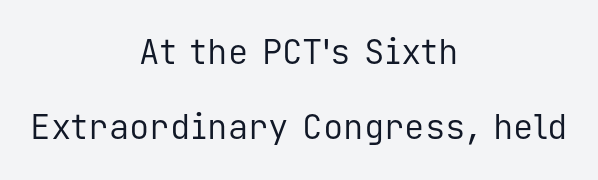
Q: Is the text bold? A: No.
Q: Is the text italic (slanted)? A: No, it is upright.
Q: Is the typeface a serif or a sans-serif typeface? A: Sans-serif.
Q: Is the text underlined? A: No.
Q: How is the paragraph aligned? A: Centered.
Q: Is the spacing between letters normal or unusually wide? A: Normal.
Q: Is the spacing between lines tight, normal or loose? A: Loose.
Q: Width (condensed, normal, or wide)? A: Normal.
Q: Stroke contrast? A: Low.
Q: x-height? A: Medium.
Q: Monospaced? A: Yes.
